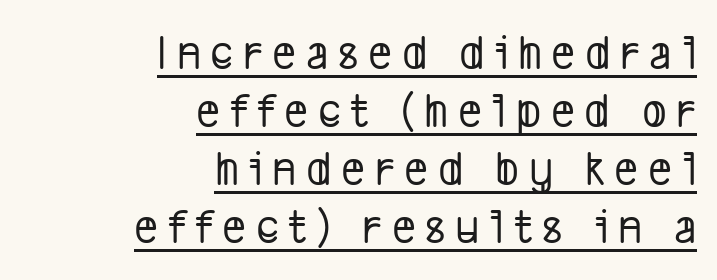
The image shows 51 px condensed sans-serif type; set right-aligned, tight line spacing (1.14x), underlined; low stroke contrast and a medium x-height.
